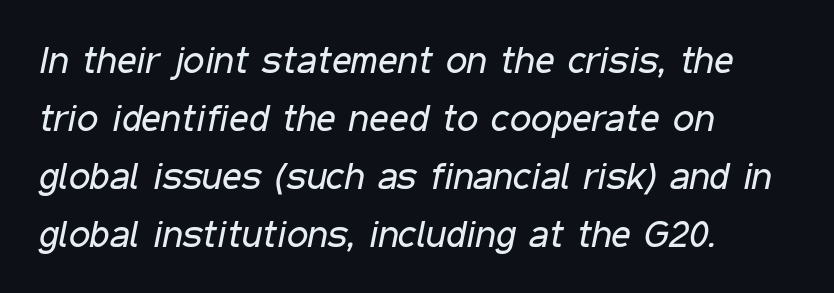
Tracking value appears to be zero — textbook default spacing. Do the characters align in a grid? No, the font is proportional. Is the type heavy? It reads as light-to-regular instead. Unmarked baselines from the first word to the last. Horizontally, the lines are justified to the leading edge only. Looking at the ascenders, they clearly lean.
